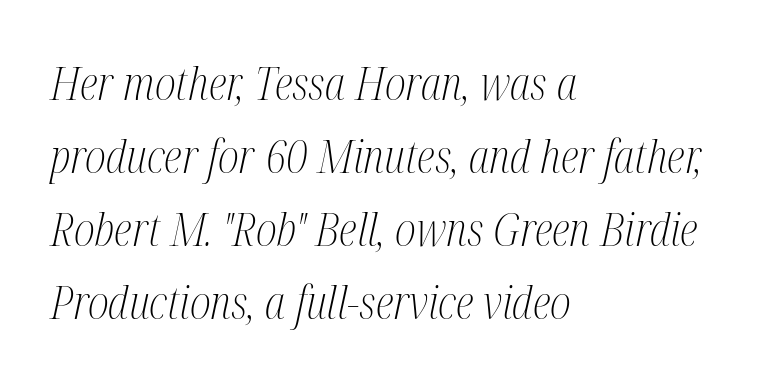
The image shows 46 px light, condensed serif type, italic (leaning right); set left-aligned, normal line spacing (1.59x), normal letter spacing, not underlined; medium stroke contrast and a medium x-height.
